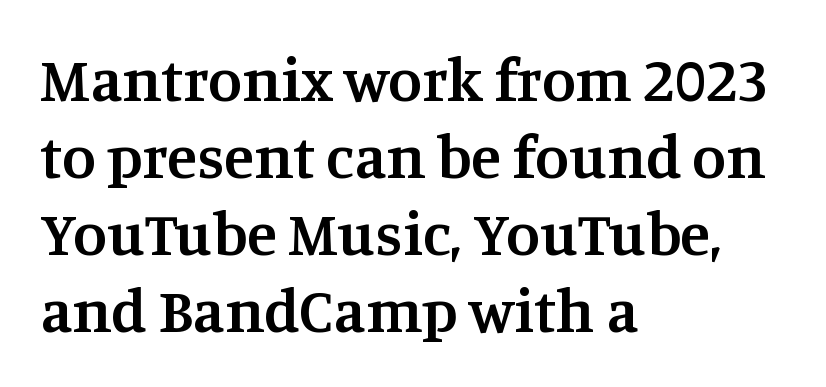
Q: Is the text bold? A: Semi-bold.
Q: Is the text italic (slanted)? A: No, it is upright.
Q: Is the typeface a serif or a sans-serif typeface? A: Serif.
Q: Is the text underlined? A: No.
Q: How is the paragraph aligned? A: Left-aligned.
Q: Is the spacing between letters normal or unusually wide? A: Normal.
Q: Width (condensed, normal, or wide)? A: Normal.
Q: Stroke contrast? A: Medium.
Q: x-height? A: Large.
Q: Monospaced? A: No.
